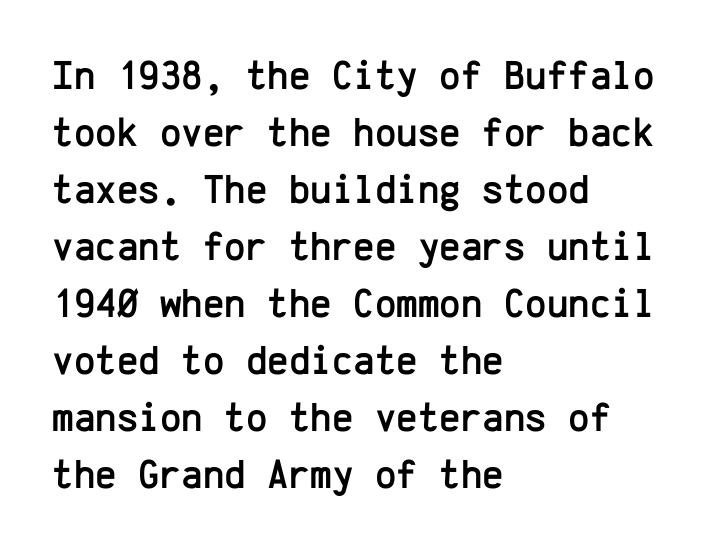
A bare baseline throughout the passage. Do the characters align in a grid? Yes, the font is monospaced. Line beginnings align vertically; line endings do not. The font family rendered here belongs to the sans-serif group. The designer left line spacing at the default. The face used here is rendered with its standard letterfit.
